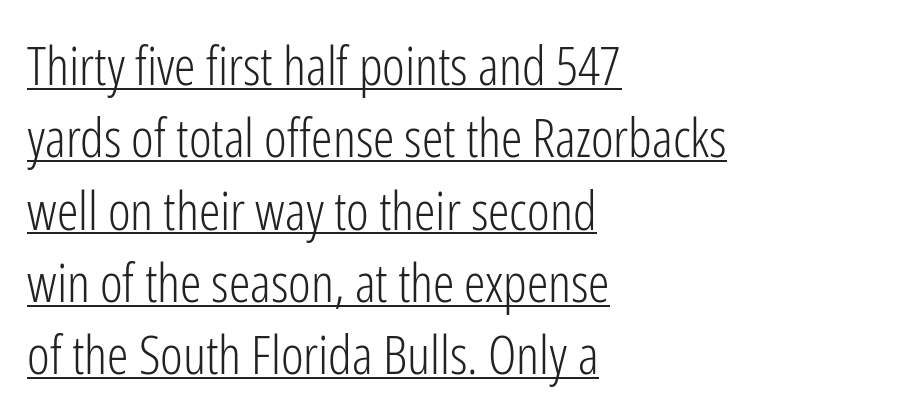
{"serif": "no", "italic": "no", "bold": "no", "weight": "light", "width": "condensed", "stroke_contrast": "low", "x_height": "medium", "monospaced": "no", "underline": "yes", "align": "left", "line_spacing": "normal", "line_spacing_ratio": 1.34, "letter_spacing": "normal", "letter_spacing_em": 0.0, "glyph_px": 54}
